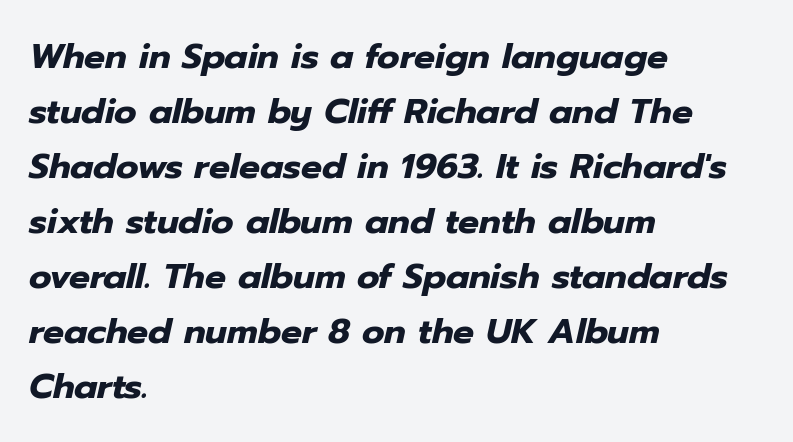
{"italic": "yes", "lean": "right", "slant_degrees": 12, "bold": "yes", "weight": "heavy", "width": "normal", "stroke_contrast": "low", "x_height": "medium", "monospaced": "no", "underline": "no", "align": "left", "line_spacing": "normal", "line_spacing_ratio": 1.57, "letter_spacing": "normal", "letter_spacing_em": 0.0, "glyph_px": 35}
